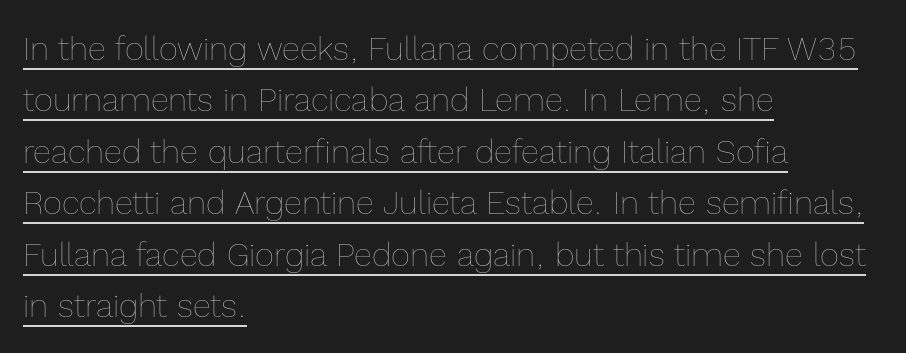
The image shows 33 px thin type, upright; set left-aligned, normal line spacing (1.56x), normal letter spacing, underlined; a medium x-height.
